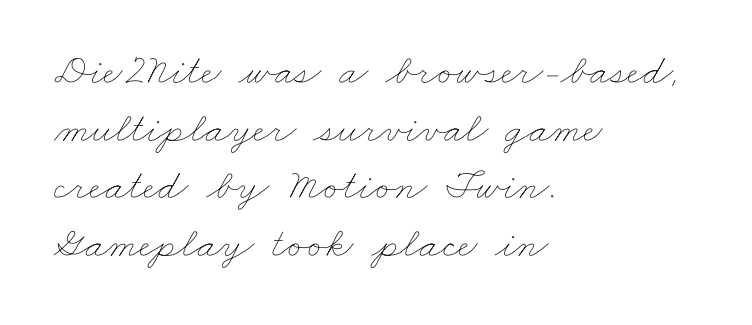
The image shows 43 px thin, wide type; set left-aligned, normal line spacing (1.34x), normal letter spacing, not underlined; low stroke contrast and a small x-height.
